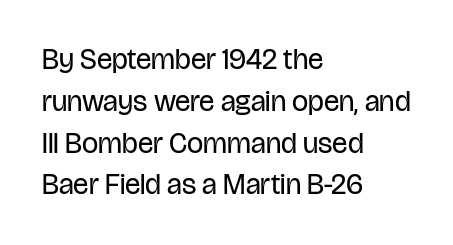
{"serif": "no", "italic": "no", "bold": "no", "weight": "regular", "width": "condensed", "stroke_contrast": "low", "x_height": "large", "monospaced": "no", "underline": "no", "align": "left", "line_spacing": "normal", "line_spacing_ratio": 1.44, "letter_spacing": "normal", "letter_spacing_em": 0.0, "glyph_px": 29}
